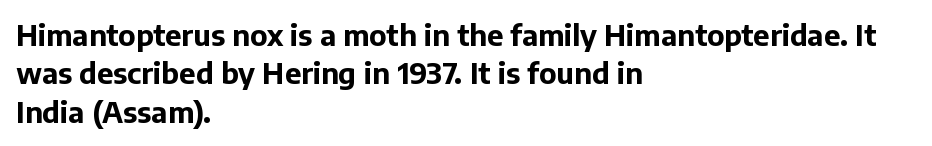
Words appear dense and cohesive because spacing is normal. I'd describe the lettering as bold — thick and assertive. Interline gaps are of average width in this sample. Each letter keeps its own natural width here, so spacing adapts to shape. This sample uses an upright cut, with every glyph sitting square on the baseline. Grotesque or geometric, the face here clearly has no serifs.
